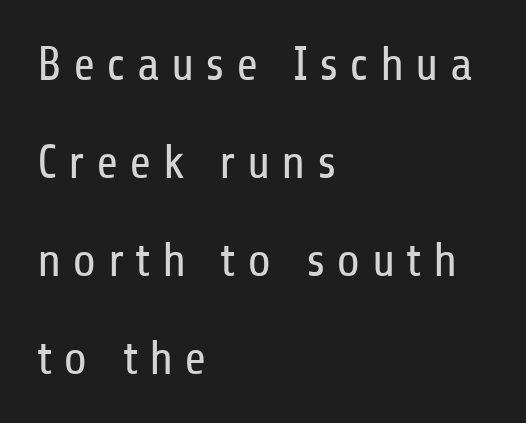
{"serif": "no", "italic": "no", "bold": "no", "weight": "regular", "width": "condensed", "stroke_contrast": "low", "x_height": "medium", "monospaced": "no", "underline": "no", "align": "left", "line_spacing": "loose", "line_spacing_ratio": 2.04, "letter_spacing": "wide", "letter_spacing_em": 0.23, "glyph_px": 48}
